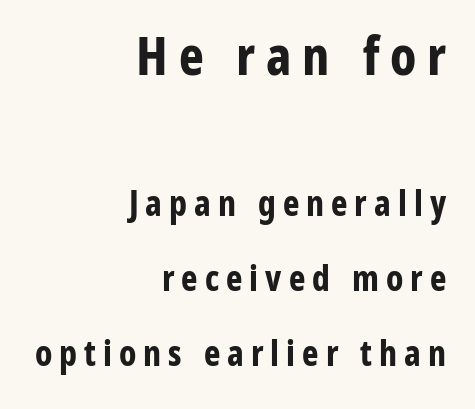
Q: Is the text bold? A: Yes.
Q: Is the text italic (slanted)? A: No, it is upright.
Q: Is the typeface a serif or a sans-serif typeface? A: Sans-serif.
Q: Is the text underlined? A: No.
Q: How is the paragraph aligned? A: Right-aligned.
Q: Is the spacing between letters normal or unusually wide? A: Unusually wide.
Q: Is the spacing between lines tight, normal or loose? A: Loose.
Q: Which block of text is set in a larger size, the first (top) or the second (bottom)? A: The first (top) one.
Q: Width (condensed, normal, or wide)? A: Condensed.
Q: Stroke contrast? A: Low.
Q: x-height? A: Medium.
Q: Monospaced? A: No.
